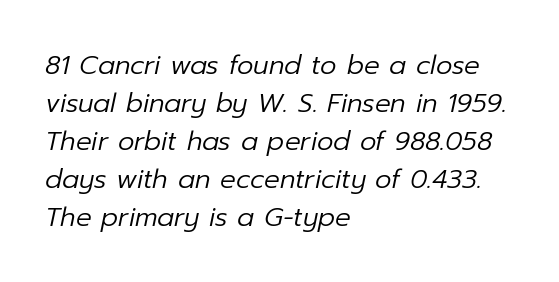
The image shows 26 px text type, italic (leaning right); set left-aligned, normal line spacing (1.46x), normal letter spacing, not underlined.
